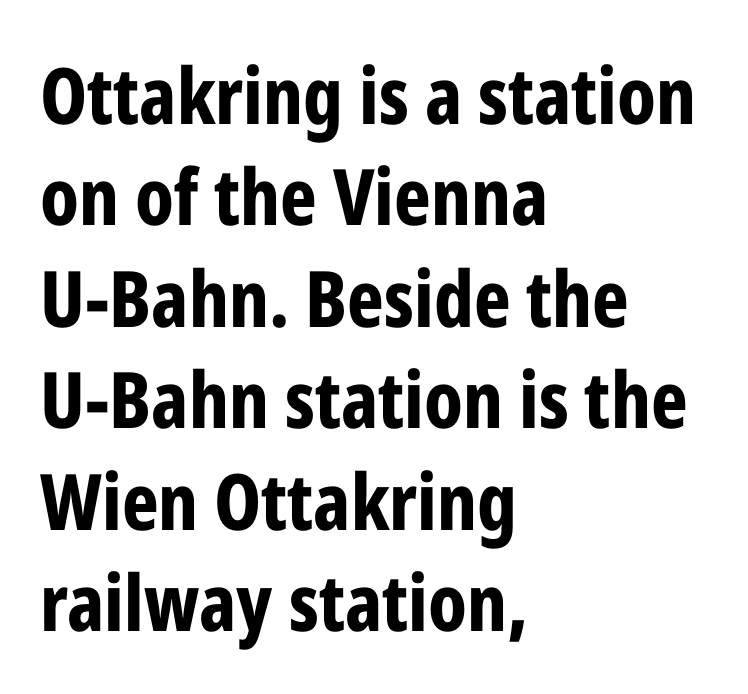
{"serif": "no", "italic": "no", "bold": "yes", "weight": "bold", "width": "condensed", "stroke_contrast": "low", "x_height": "medium", "monospaced": "no", "underline": "no", "align": "left", "line_spacing": "normal", "line_spacing_ratio": 1.3, "letter_spacing": "normal", "letter_spacing_em": 0.0, "glyph_px": 78}
